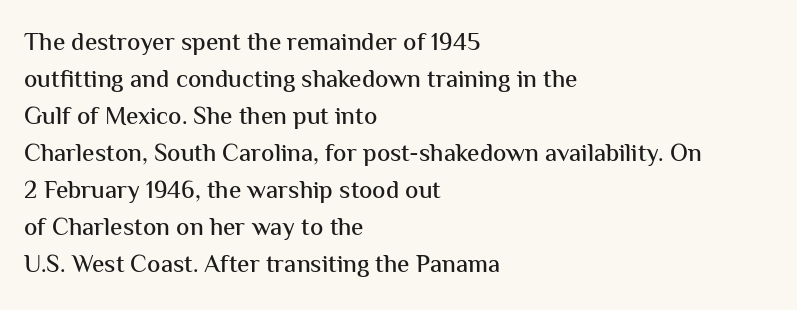
Q: Is the text italic (slanted)? A: No, it is upright.
Q: Is the text underlined? A: No.
Q: How is the paragraph aligned? A: Left-aligned.
Q: Is the spacing between letters normal or unusually wide? A: Normal.
Q: Is the spacing between lines tight, normal or loose? A: Normal.
